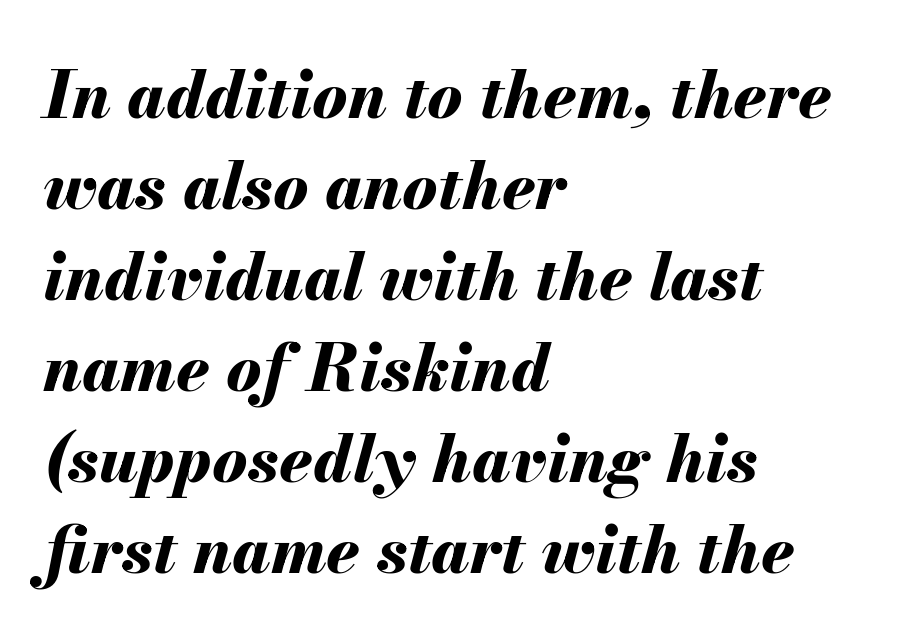
Q: Is the text bold? A: Yes.
Q: Is the text italic (slanted)? A: Yes, it leans right by about 13 degrees.
Q: Is the text underlined? A: No.
Q: How is the paragraph aligned? A: Left-aligned.
Q: Is the spacing between letters normal or unusually wide? A: Normal.
Q: Is the spacing between lines tight, normal or loose? A: Normal.
Q: Width (condensed, normal, or wide)? A: Normal.
Q: Stroke contrast? A: Medium.
Q: x-height? A: Small.
Q: Monospaced? A: No.
